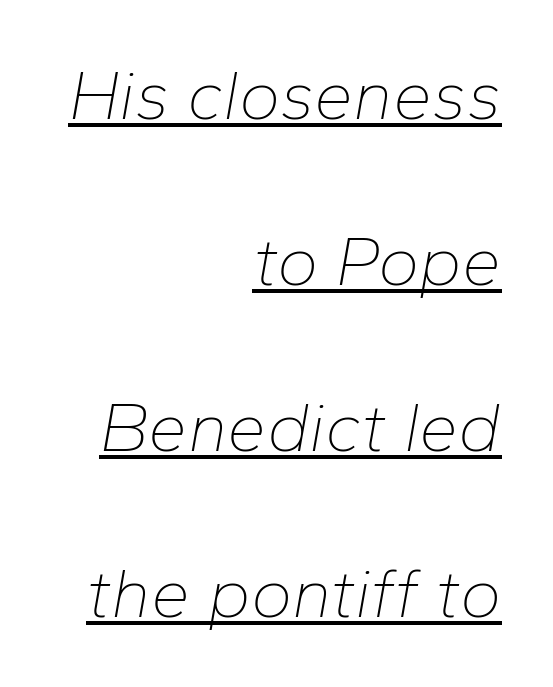
Students, observe: this is what heavily led, spacious text looks like. Quick note: italic. The letters look calm and open, with moderate or lighter stems. Is the letter spacing exaggerated? No — it looks like the ordinary default. Think of a printed novel: that variable character pitch is what you see here.
